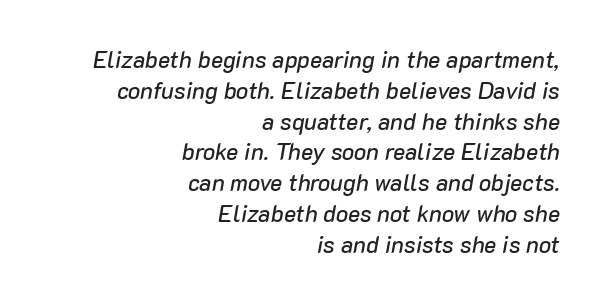
Characters follow at the spacing the type designer built in. The leading is moderate, giving the passage an even texture. Is the type slanted? Yes — the strokes lean at a clear angle. Descender tails drop into unmarked territory. Notice how the passage keeps a crisp vertical edge on the right only.
